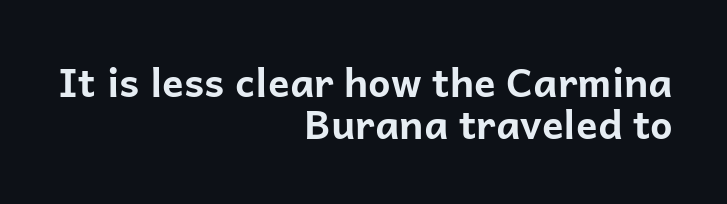
The image shows 40 px bold sans-serif type, upright; set right-aligned, tight line spacing (1.06x), normal letter spacing, not underlined; low stroke contrast and a medium x-height.
